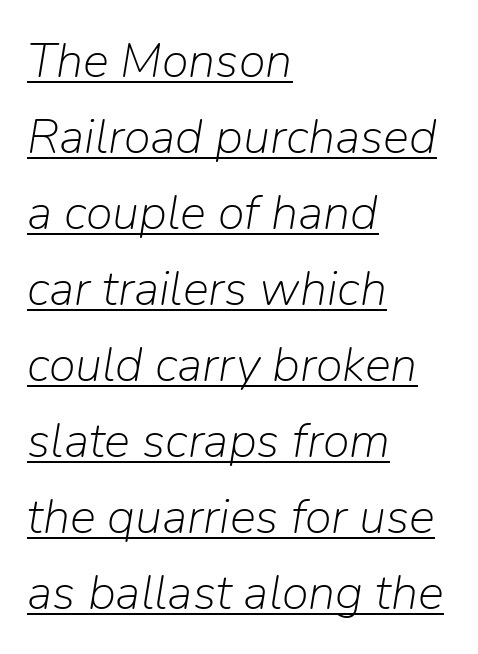
Q: Is the text bold? A: No.
Q: Is the text italic (slanted)? A: Yes, it leans right by about 9 degrees.
Q: Is the text underlined? A: Yes.
Q: How is the paragraph aligned? A: Left-aligned.
Q: Is the spacing between letters normal or unusually wide? A: Normal.
Q: Is the spacing between lines tight, normal or loose? A: Normal.
Q: Width (condensed, normal, or wide)? A: Normal.
Q: Stroke contrast? A: Low.
Q: x-height? A: Medium.
Q: Monospaced? A: No.
